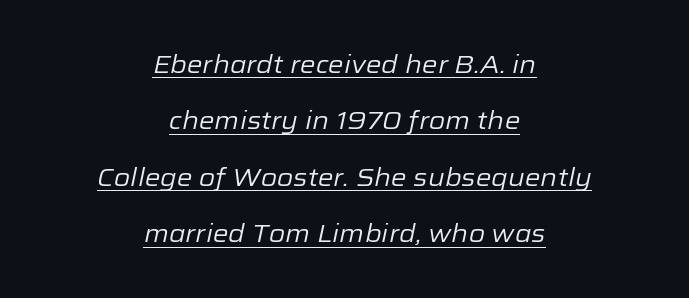
Vertically, the passage feels expansive, rows floating well apart. The strokes carry an ordinary text weight at most. Notice how a bar underscores the lettering throughout. The glyphs look as if they've been sheared to an angle.
